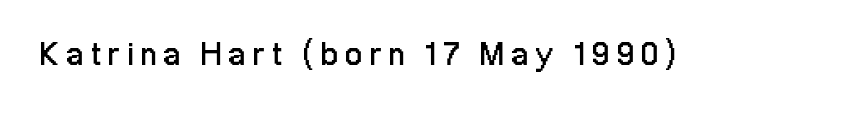
Looks like regular typesetting: each glyph gets only the width it needs. The zone under the glyphs is completely vacant. Serifs: no, the terminals of the letterforms are clean. Stems here are at most as thick as an everyday book face.
